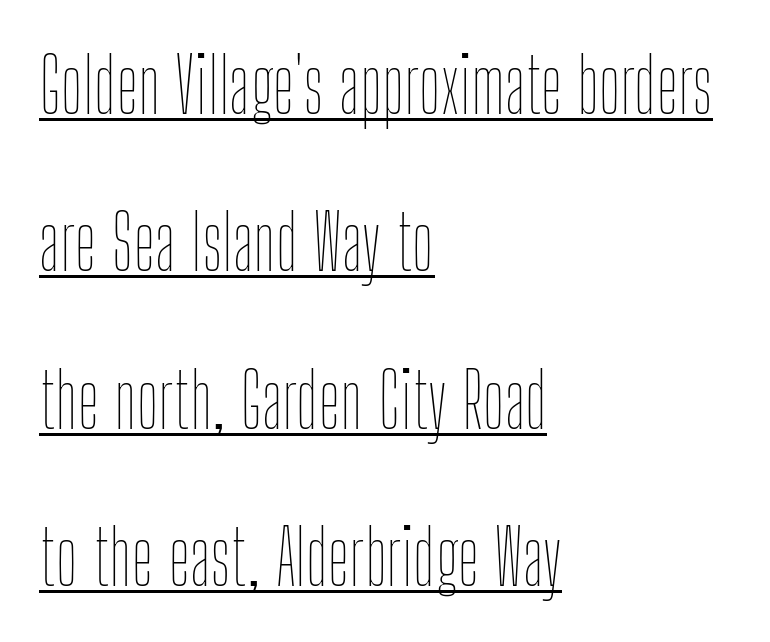
Q: Is the text bold? A: No.
Q: Is the text italic (slanted)? A: No, it is upright.
Q: Is the text underlined? A: Yes.
Q: How is the paragraph aligned? A: Left-aligned.
Q: Is the spacing between letters normal or unusually wide? A: Normal.
Q: Is the spacing between lines tight, normal or loose? A: Loose.
Q: Width (condensed, normal, or wide)? A: Condensed.
Q: Stroke contrast? A: Low.
Q: x-height? A: Medium.
Q: Monospaced? A: No.
